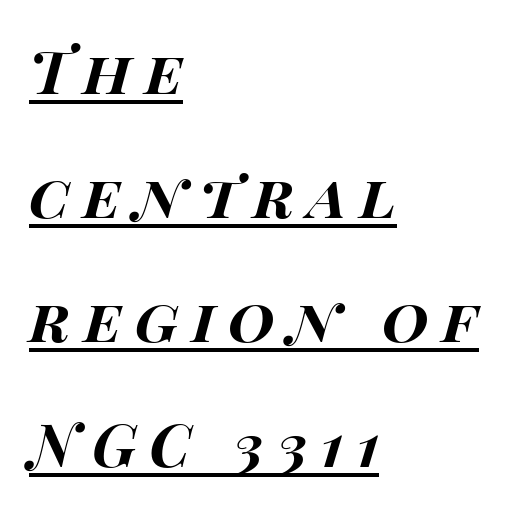
The image shows 60 px bold, wide type, italic (leaning right); set left-aligned, loose line spacing (2.07x), unusually wide letter spacing (+0.22 em), underlined; high stroke contrast and a large x-height.
